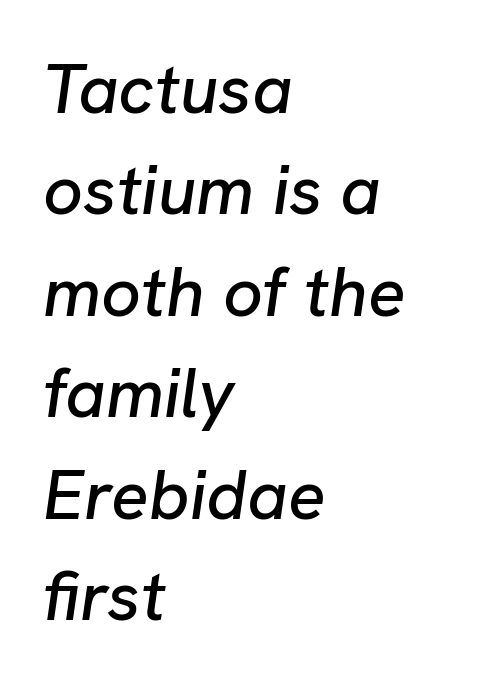
The image shows 70 px text type, italic (leaning right); set left-aligned, normal line spacing (1.45x), normal letter spacing, not underlined; low stroke contrast and a medium x-height.
